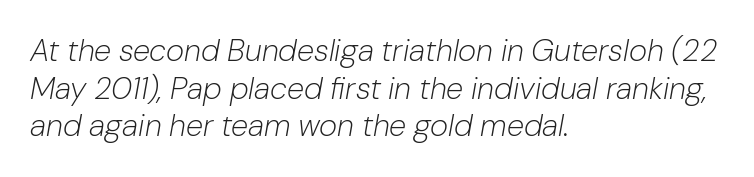
{"italic": "yes", "lean": "right", "slant_degrees": 10, "bold": "no", "weight": "light", "width": "normal", "stroke_contrast": "low", "x_height": "medium", "monospaced": "no", "underline": "no", "align": "left", "line_spacing_ratio": 1.21, "letter_spacing": "normal", "letter_spacing_em": 0.0, "glyph_px": 31}
